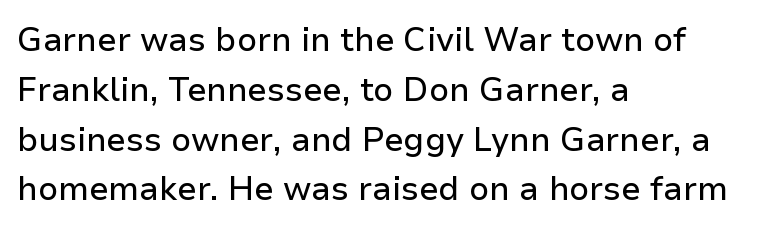
Q: Is the text italic (slanted)? A: No, it is upright.
Q: Is the typeface a serif or a sans-serif typeface? A: Sans-serif.
Q: Is the text underlined? A: No.
Q: How is the paragraph aligned? A: Left-aligned.
Q: Is the spacing between letters normal or unusually wide? A: Normal.
Q: Is the spacing between lines tight, normal or loose? A: Normal.
Q: Width (condensed, normal, or wide)? A: Normal.
Q: Stroke contrast? A: Low.
Q: x-height? A: Medium.
Q: Monospaced? A: No.
